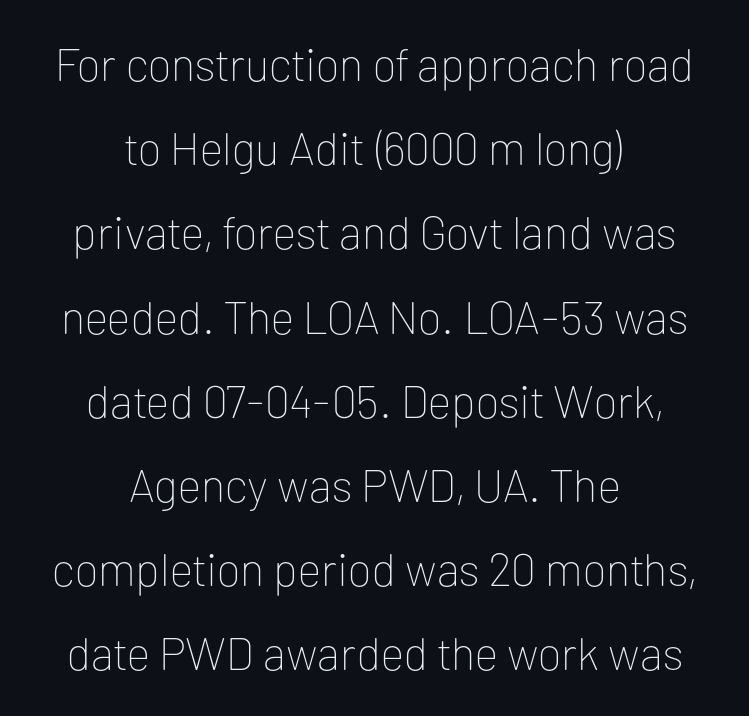
Q: Is the text bold? A: No.
Q: Is the text italic (slanted)? A: No, it is upright.
Q: Is the typeface a serif or a sans-serif typeface? A: Sans-serif.
Q: Is the text underlined? A: No.
Q: How is the paragraph aligned? A: Centered.
Q: Is the spacing between letters normal or unusually wide? A: Normal.
Q: Width (condensed, normal, or wide)? A: Normal.
Q: Stroke contrast? A: Low.
Q: x-height? A: Medium.
Q: Monospaced? A: No.
